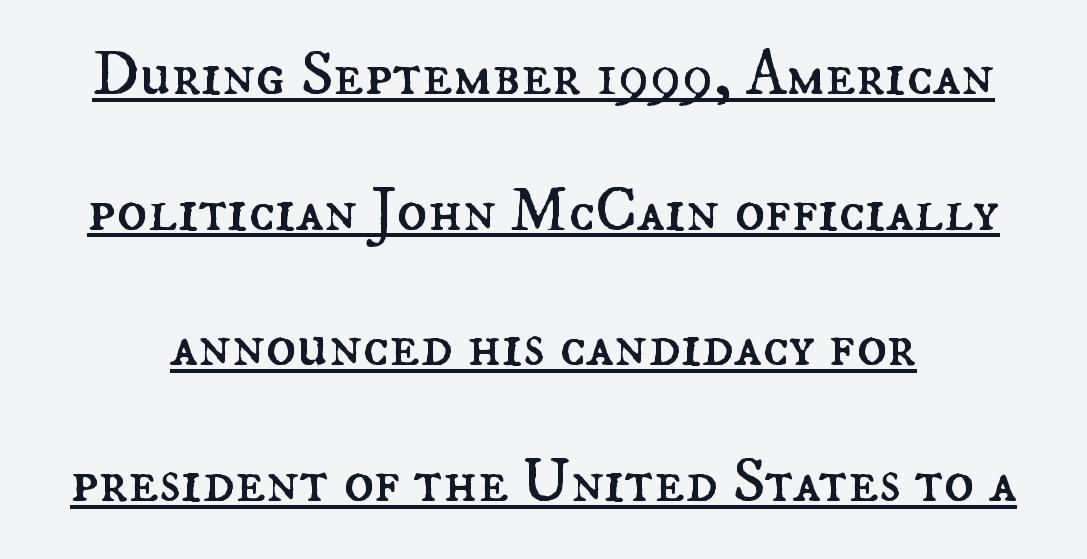
Q: Is the text bold? A: No.
Q: Is the text italic (slanted)? A: No, it is upright.
Q: Is the text underlined? A: Yes.
Q: Is the spacing between letters normal or unusually wide? A: Normal.
Q: Is the spacing between lines tight, normal or loose? A: Loose.
Q: Width (condensed, normal, or wide)? A: Normal.
Q: Stroke contrast? A: Medium.
Q: x-height? A: Small.
Q: Monospaced? A: No.
